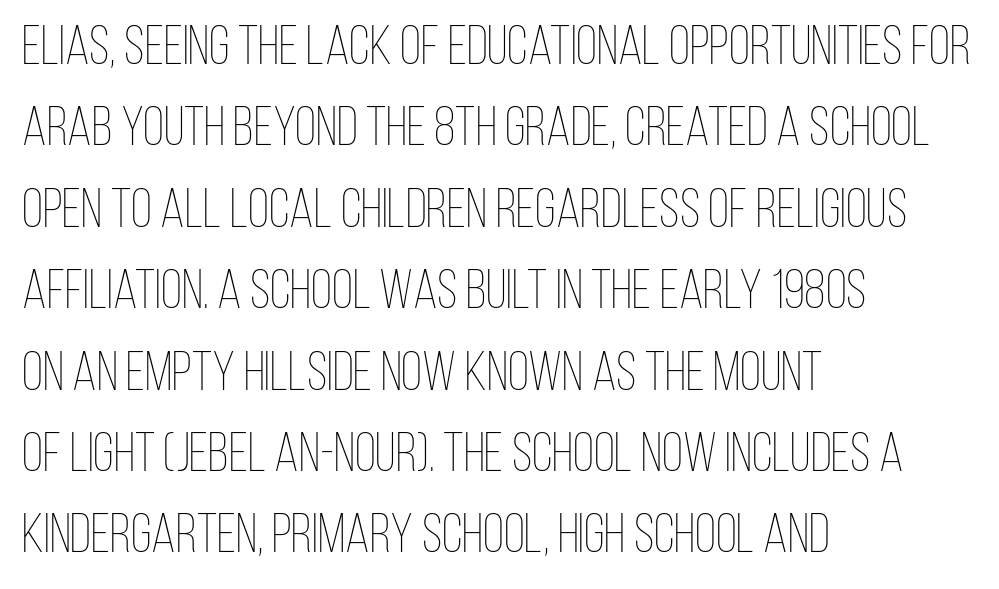
{"italic": "no", "bold": "no", "weight": "thin", "width": "condensed", "stroke_contrast": "low", "x_height": "large", "monospaced": "no", "underline": "no", "align": "left", "line_spacing": "normal", "line_spacing_ratio": 1.48, "letter_spacing": "normal", "letter_spacing_em": 0.0, "glyph_px": 55}
